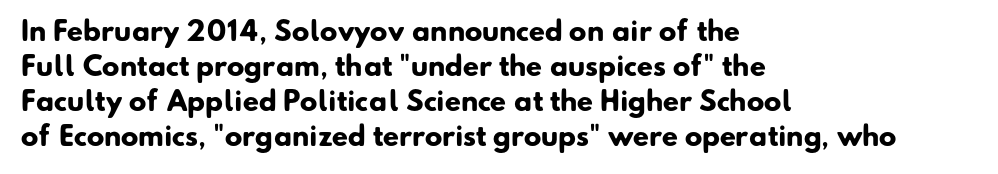
{"bold": "yes", "underline": "no", "align": "left", "line_spacing": "normal", "line_spacing_ratio": 1.34, "letter_spacing": "normal", "letter_spacing_em": 0.0, "glyph_px": 26}
